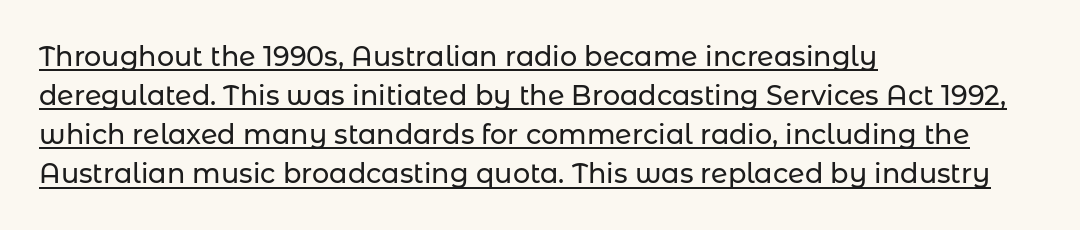
Layout note: lines flush left. Caption: standard tracking, unaltered. Like a heading marked for emphasis, these lines bear an underscore. This sample keeps an unexceptional amount of space between lines. The axis of the letterforms is exactly vertical.
